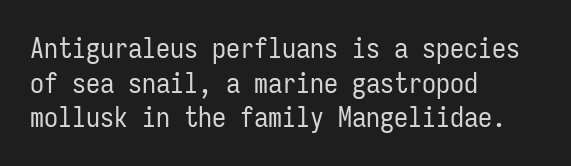
Q: Is the text bold? A: No.
Q: Is the text italic (slanted)? A: No, it is upright.
Q: Is the typeface a serif or a sans-serif typeface? A: Sans-serif.
Q: Is the text underlined? A: No.
Q: How is the paragraph aligned? A: Left-aligned.
Q: Is the spacing between letters normal or unusually wide? A: Normal.
Q: Width (condensed, normal, or wide)? A: Condensed.
Q: Stroke contrast? A: Low.
Q: x-height? A: Medium.
Q: Monospaced? A: Yes.
